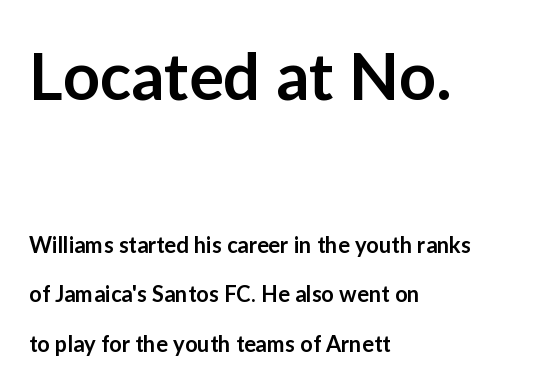
Characters remain perfectly vertical along every line. Spacing verdict: proportional, widths tailored to each character. Students, this is semibold: more ink than regular, less than bold. Characters follow at the spacing the type designer built in.
